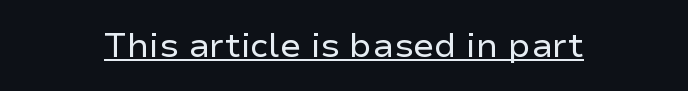
{"serif": "no", "italic": "no", "bold": "no", "weight": "regular", "width": "normal", "stroke_contrast": "low", "x_height": "medium", "monospaced": "no", "underline": "yes", "align": "center", "letter_spacing": "normal", "letter_spacing_em": 0.0, "glyph_px": 34}
